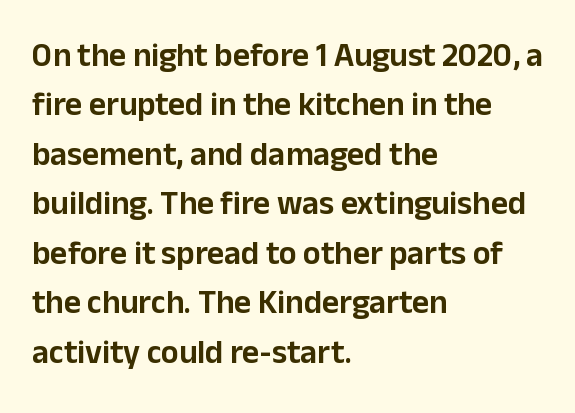
The image shows 33 px sans-serif type, upright; set left-aligned, normal line spacing (1.5x), normal letter spacing, not underlined; low stroke contrast and a medium x-height.
